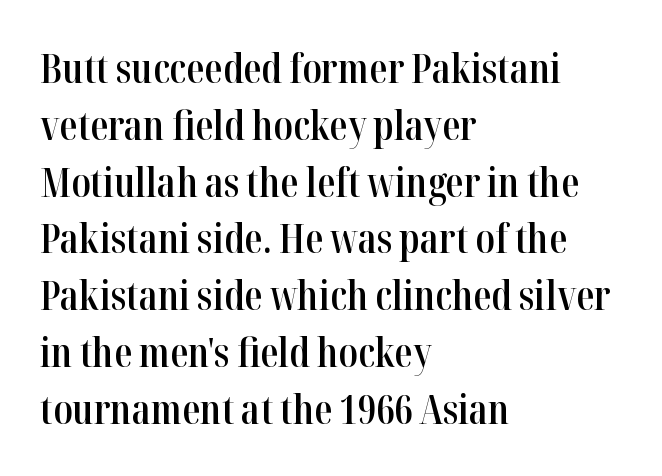
{"serif": "yes", "italic": "no", "bold": "semi", "weight": "semibold", "width": "condensed", "stroke_contrast": "high", "x_height": "medium", "monospaced": "no", "underline": "no", "align": "left", "line_spacing": "normal", "line_spacing_ratio": 1.42, "letter_spacing": "normal", "letter_spacing_em": 0.0, "glyph_px": 40}
